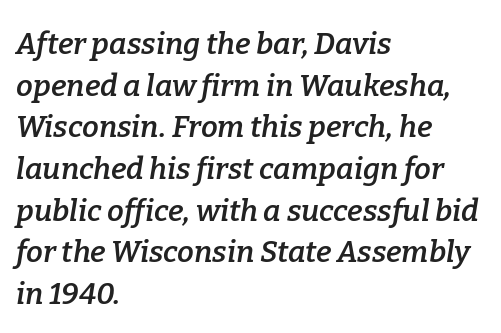
Q: Is the text bold? A: Semi-bold.
Q: Is the text italic (slanted)? A: Yes, it leans right by about 9 degrees.
Q: Is the typeface a serif or a sans-serif typeface? A: Serif.
Q: Is the text underlined? A: No.
Q: How is the paragraph aligned? A: Left-aligned.
Q: Is the spacing between letters normal or unusually wide? A: Normal.
Q: Is the spacing between lines tight, normal or loose? A: Normal.
Q: Width (condensed, normal, or wide)? A: Normal.
Q: Stroke contrast? A: Low.
Q: x-height? A: Medium.
Q: Monospaced? A: No.
